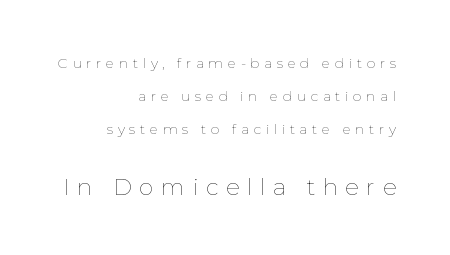
{"italic": "no", "bold": "no", "underline": "no", "align": "right", "line_spacing": "loose", "line_spacing_ratio": 2.36, "letter_spacing": "wide", "letter_spacing_em": 0.32, "larger_block": "second", "size_ratio": 1.64, "glyph_px": 23}
